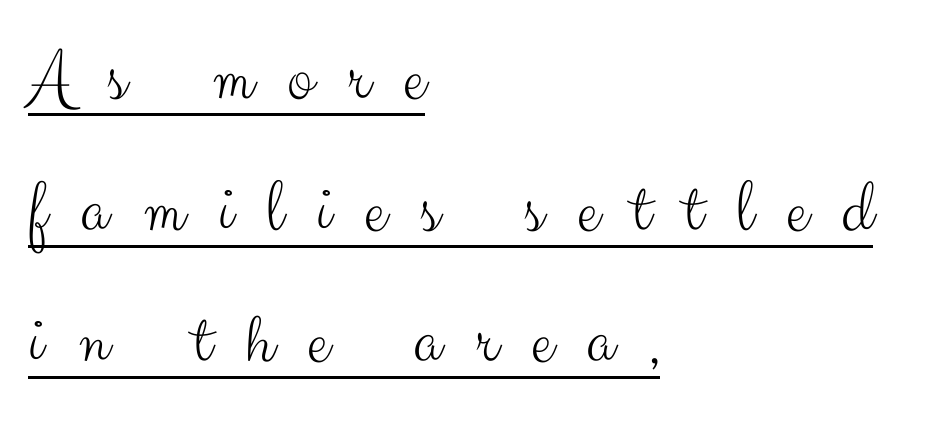
Counters stay open thanks to moderate or lighter strokes. The passage shown is typeset with a sans-serif family. The rendered words wear a rule along their underside.
